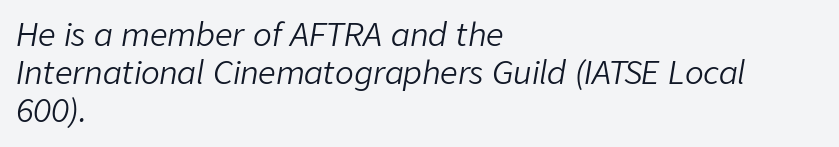
{"italic": "yes", "lean": "right", "slant_degrees": 9, "bold": "no", "weight": "light", "width": "normal", "stroke_contrast": "low", "x_height": "medium", "monospaced": "no", "underline": "no", "align": "left", "line_spacing_ratio": 1.23, "letter_spacing": "normal", "letter_spacing_em": 0.0, "glyph_px": 31}
